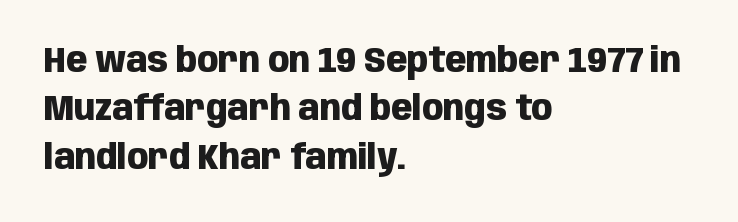
The image shows 35 px heavy, condensed sans-serif type, upright; set left-aligned, normal line spacing (1.38x), normal letter spacing, not underlined; low stroke contrast and a large x-height.
